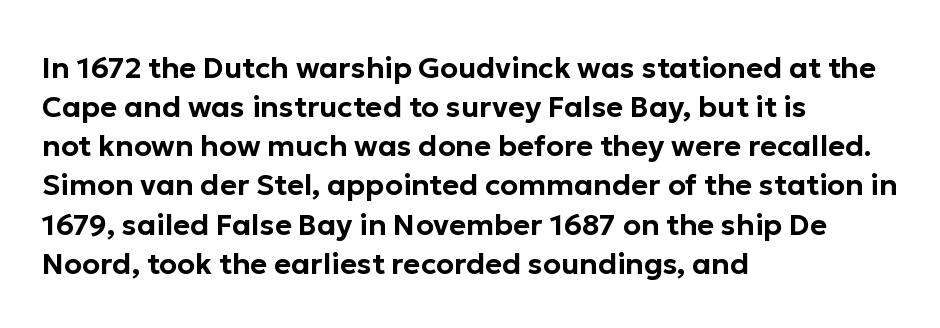
The image shows 29 px sans-serif type, upright; set left-aligned, normal line spacing (1.35x), normal letter spacing, not underlined; low stroke contrast and a medium x-height.
